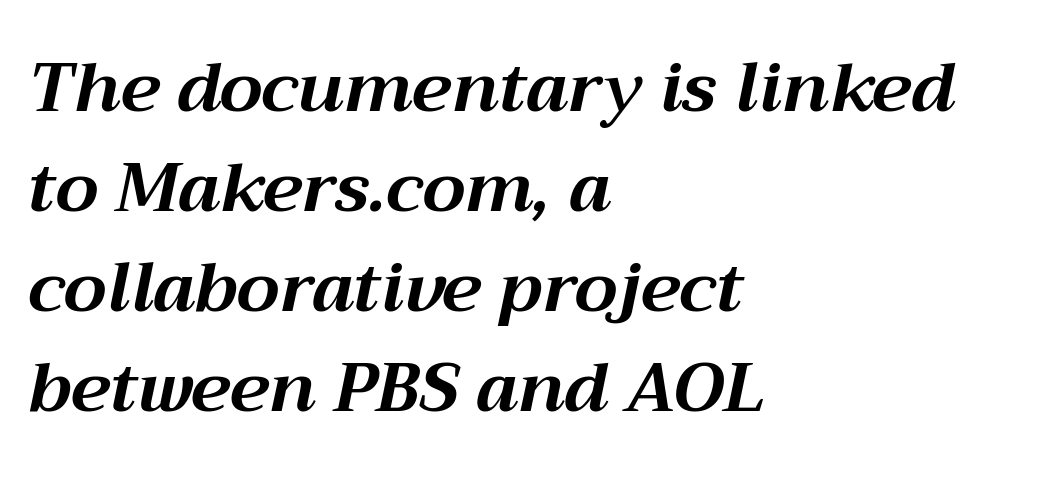
The image shows 69 px bold type, italic (leaning right); set left-aligned, normal line spacing (1.45x), normal letter spacing, not underlined; medium stroke contrast and a medium x-height.
